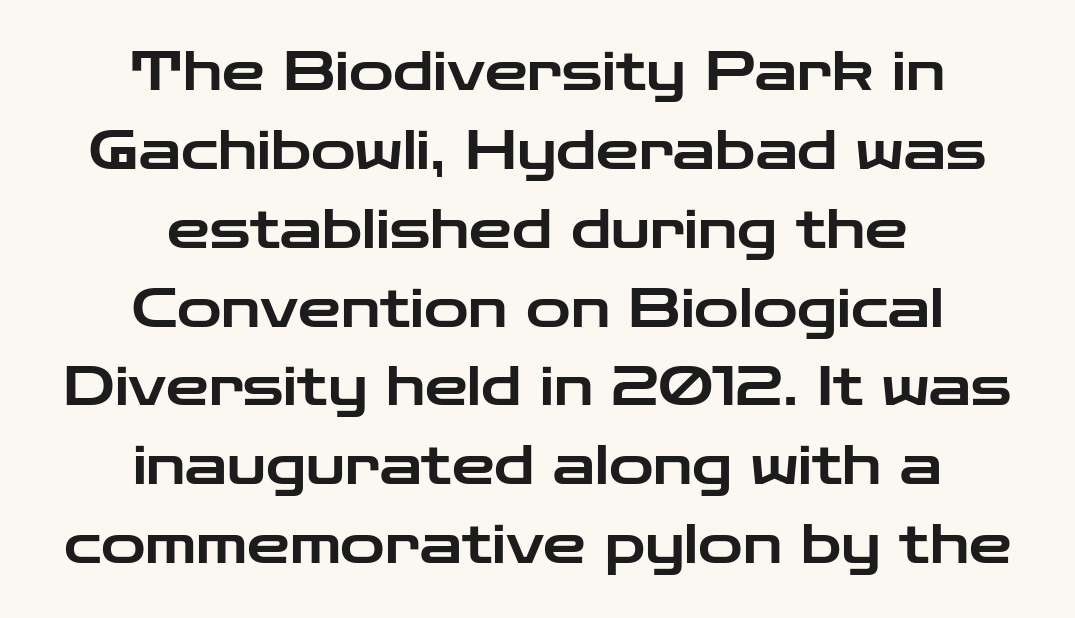
Q: Is the text italic (slanted)? A: No, it is upright.
Q: Is the typeface a serif or a sans-serif typeface? A: Sans-serif.
Q: Is the text underlined? A: No.
Q: How is the paragraph aligned? A: Centered.
Q: Is the spacing between letters normal or unusually wide? A: Normal.
Q: Is the spacing between lines tight, normal or loose? A: Normal.
Q: Width (condensed, normal, or wide)? A: Wide.
Q: Stroke contrast? A: Low.
Q: x-height? A: Medium.
Q: Monospaced? A: No.
